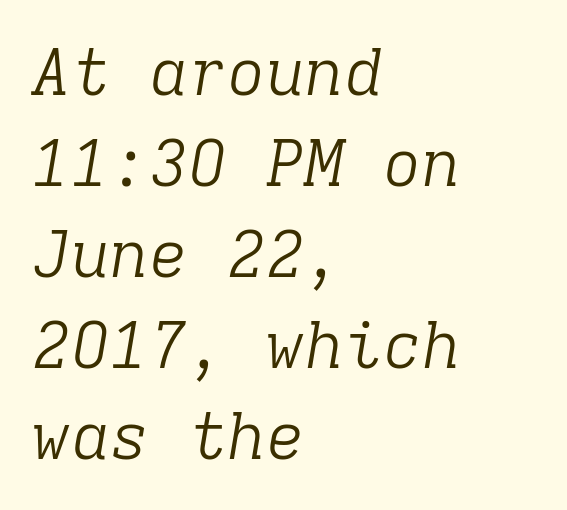
The weight tops out at a normal text grade. Fixed-width glyphs throughout — classic coding-font behaviour. Compared with ordinary roman type, these characters are visibly tilted. Is the block centered? No — it sits flush against the left margin. Interline gaps are of average width in this sample. To sum up the face: it has serifs.
